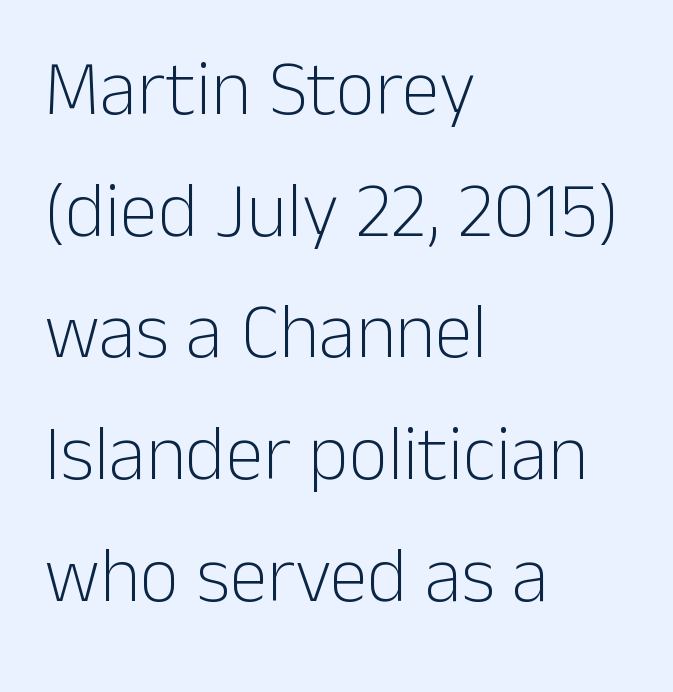
No italicization has been applied; the sample stays upright. Each line starts at the same left margin while the right side varies. Compared with typical paragraphs, the rows here are spaced about the same. The rendering shows plain stroke endings on the letterforms — a sans-serif design.
